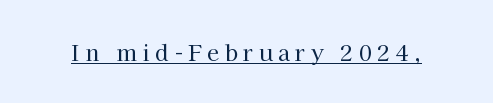
{"italic": "no", "bold": "no", "underline": "yes", "letter_spacing": "wide", "letter_spacing_em": 0.25, "glyph_px": 22}
